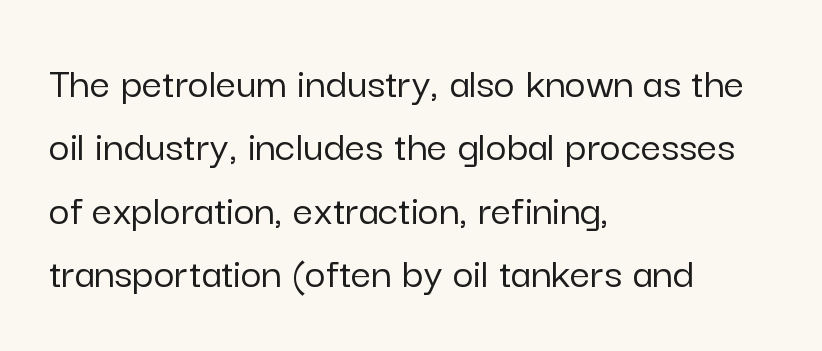
Summary of vertical rhythm: regular, with standard interline spacing. Compared with a centered layout, this one pins lines to the left instead. The lettering holds an erect, upright posture throughout. Underlining? Definitely not there.
